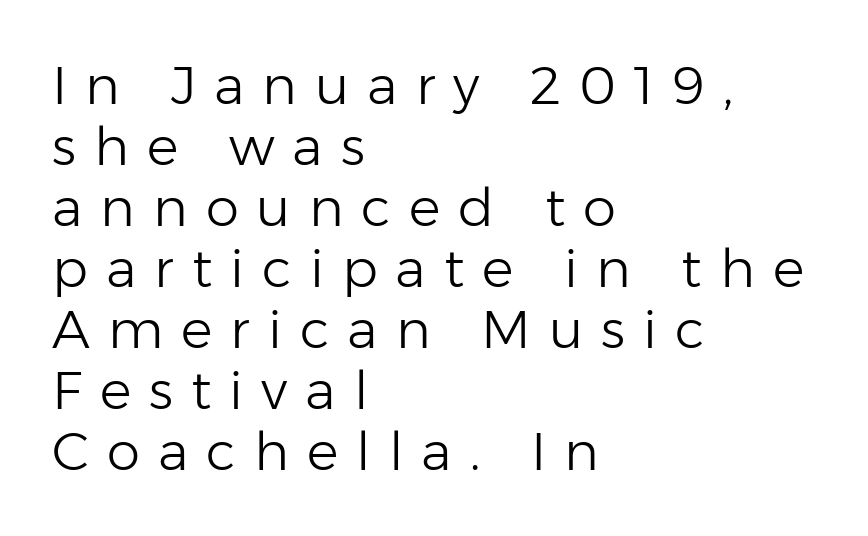
{"serif": "no", "italic": "no", "bold": "no", "weight": "light", "width": "normal", "stroke_contrast": "low", "x_height": "medium", "monospaced": "no", "underline": "no", "align": "left", "line_spacing": "tight", "line_spacing_ratio": 1.15, "letter_spacing": "wide", "letter_spacing_em": 0.34, "glyph_px": 53}
